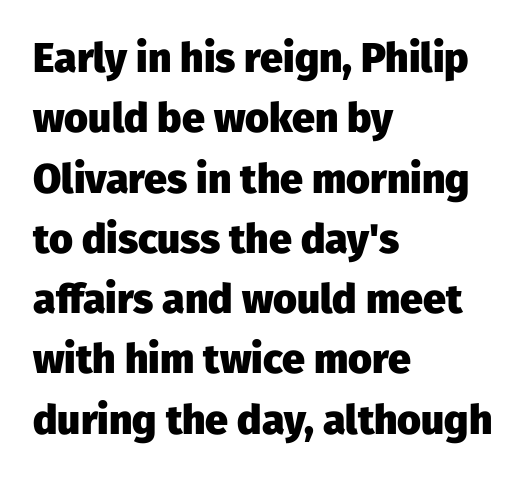
The font's upright variant was chosen for this text. The rendering uses natural spacing where letterforms have individual widths. Type style note: lacks serifs. Descenders are the only things crossing below the line.
